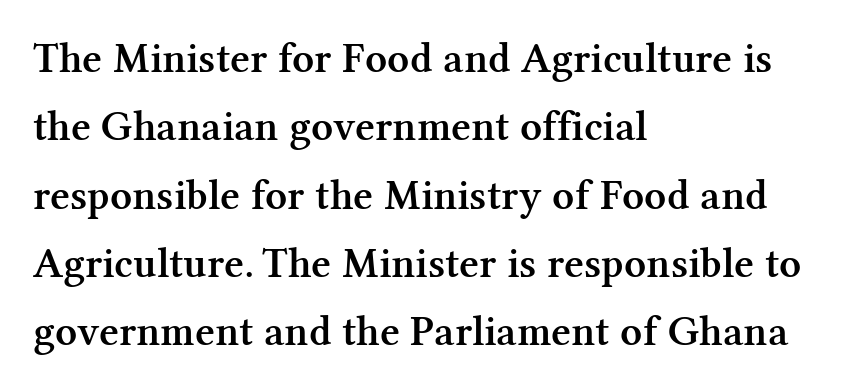
The image shows 43 px semibold serif type, upright; set left-aligned, normal line spacing (1.59x), normal letter spacing, not underlined; medium stroke contrast and a medium x-height.
